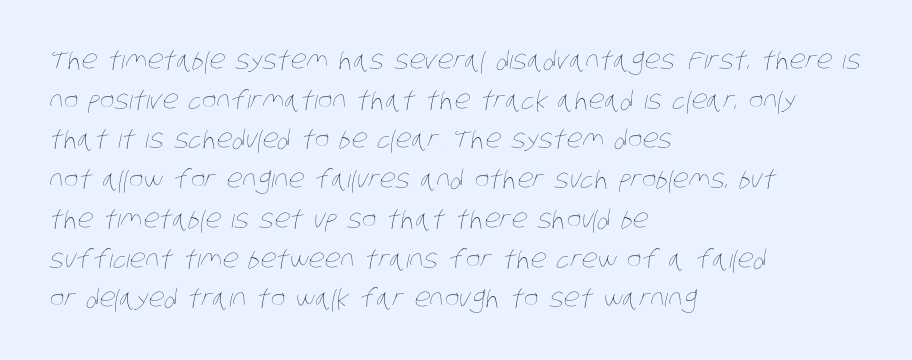
The image shows 25 px text type; set left-aligned, normal line spacing (1.59x), normal letter spacing, not underlined.
